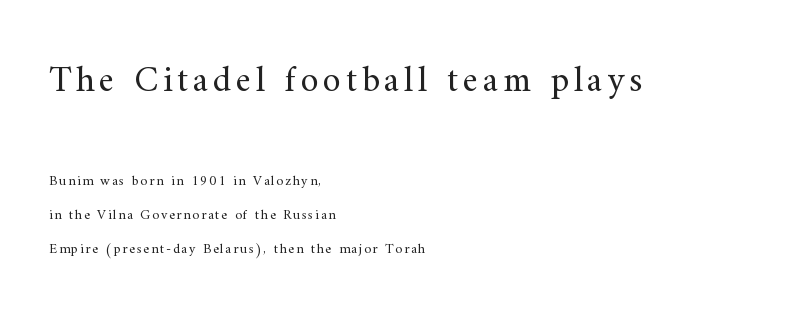
A great deal of white space separates one row of letters from the next. Proportional: the letters do not fall into vertical columns. Italic: no, the glyphs are upright roman. The paragraph shown leans on its left margin. Visually, the top section dominates because its glyphs are scaled up.
